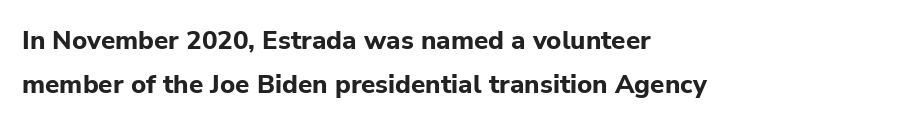
{"italic": "no", "bold": "yes", "underline": "no", "align": "left", "line_spacing": "normal", "line_spacing_ratio": 1.69, "letter_spacing": "normal", "letter_spacing_em": 0.0, "glyph_px": 26}
